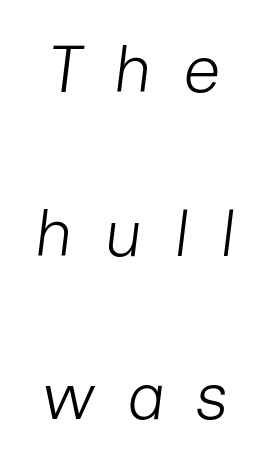
{"italic": "yes", "lean": "right", "slant_degrees": 7, "bold": "no", "weight": "light", "width": "normal", "stroke_contrast": "low", "x_height": "medium", "monospaced": "no", "underline": "no", "line_spacing": "loose", "line_spacing_ratio": 2.48, "letter_spacing": "wide", "letter_spacing_em": 0.47, "glyph_px": 66}
